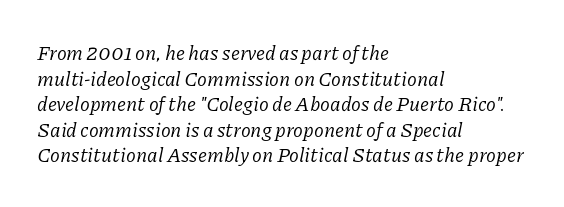
The image shows 20 px text type, italic (leaning right); set left-aligned, normal line spacing (1.28x), normal letter spacing, not underlined.
